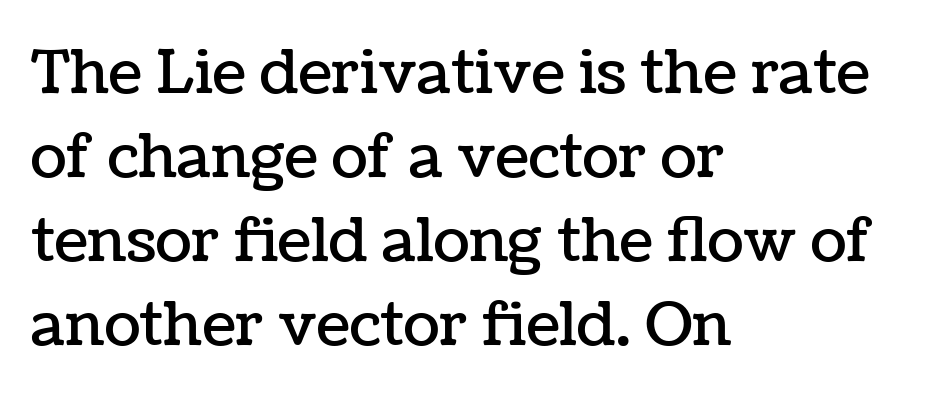
{"italic": "no", "width": "normal", "stroke_contrast": "low", "x_height": "medium", "monospaced": "no", "underline": "no", "align": "left", "line_spacing": "normal", "line_spacing_ratio": 1.4, "letter_spacing": "normal", "letter_spacing_em": 0.0, "glyph_px": 60}
